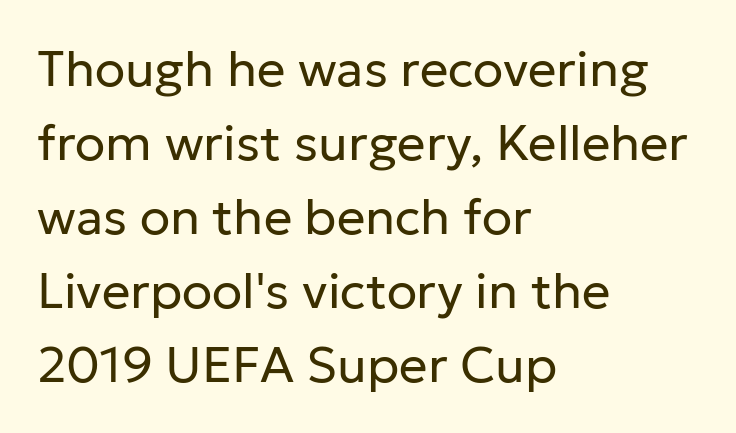
Designer's note — italics off, roman on. The characters are drawn with everyday or finer stroke widths. Successive baselines arrive at the customary interval. The text was rendered using a sans face with plain stroke endings. Each letter keeps its own natural width here, so spacing adapts to shape. The ragged edge is on the right, which tells us the setting is flush left.
